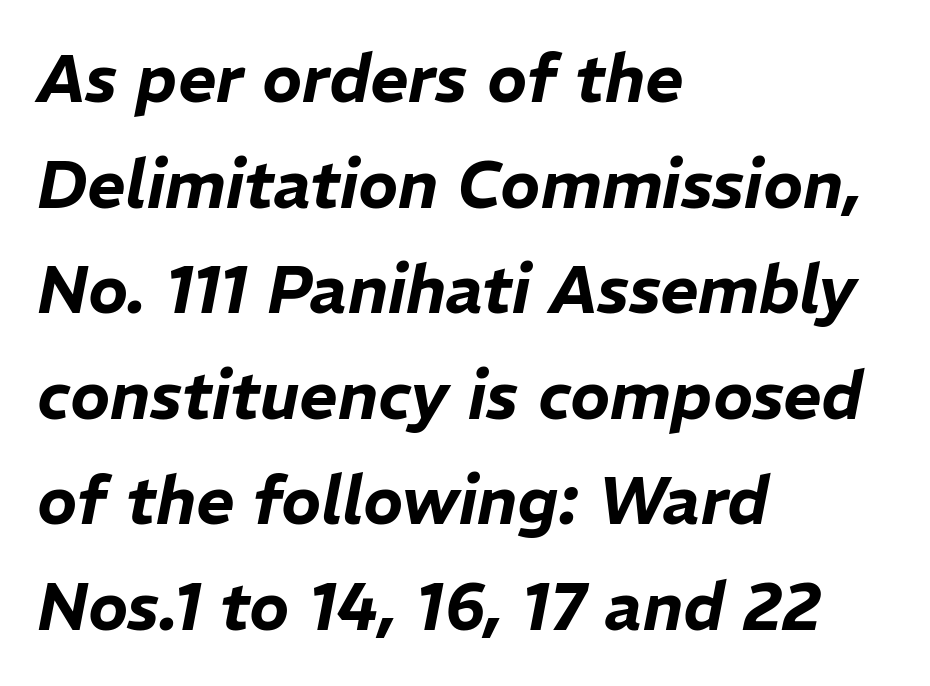
{"italic": "yes", "lean": "right", "slant_degrees": 11, "width": "normal", "stroke_contrast": "low", "x_height": "medium", "monospaced": "no", "underline": "no", "align": "left", "line_spacing": "normal", "line_spacing_ratio": 1.6, "letter_spacing": "normal", "letter_spacing_em": 0.0, "glyph_px": 66}
